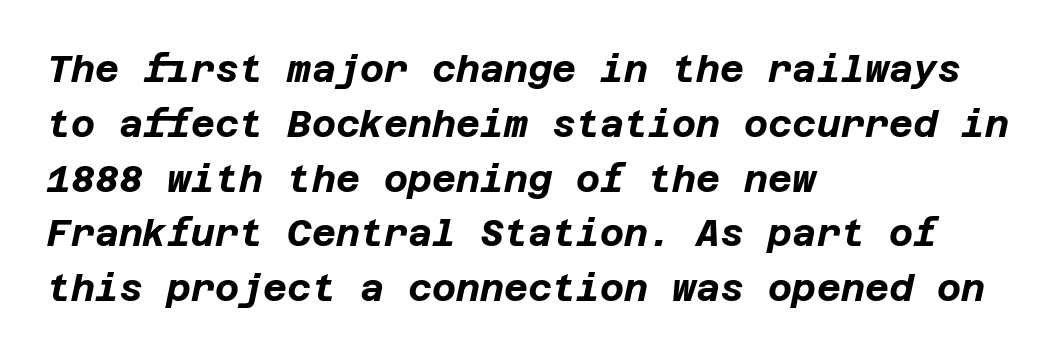
Vertically, the passage feels balanced, rows spaced as you'd expect. Honestly, there is no underline to notice here at all. Bold? Absolutely — the strokes are thick and heavy. The letterforms sit shoulder to shoulder at normal distance. Typeset ragged right — the left edge is the straight one.
